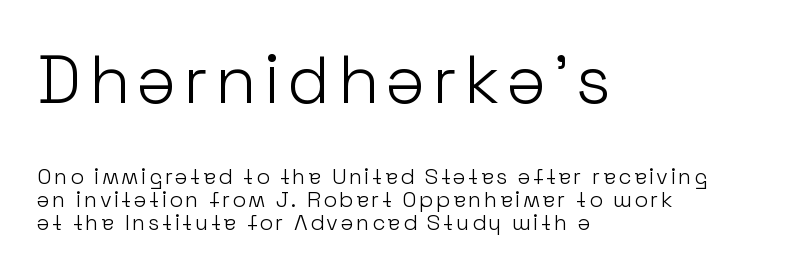
The image shows 67 px light sans-serif type, upright; set left-aligned, tight line spacing (1.06x), not underlined; the first (top) block is 3.05x larger; low stroke contrast and a medium x-height.
